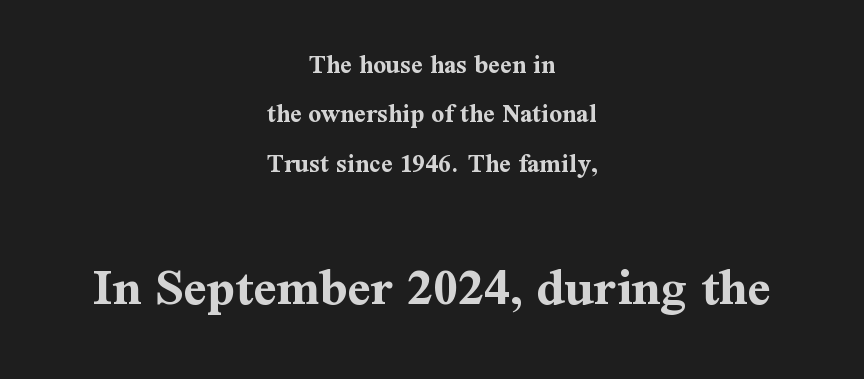
{"serif": "yes", "italic": "no", "bold": "yes", "weight": "bold", "width": "normal", "stroke_contrast": "medium", "x_height": "medium", "monospaced": "no", "underline": "no", "align": "center", "line_spacing_ratio": 1.76, "letter_spacing": "normal", "letter_spacing_em": 0.0, "larger_block": "second", "size_ratio": 2.0, "glyph_px": 56}
